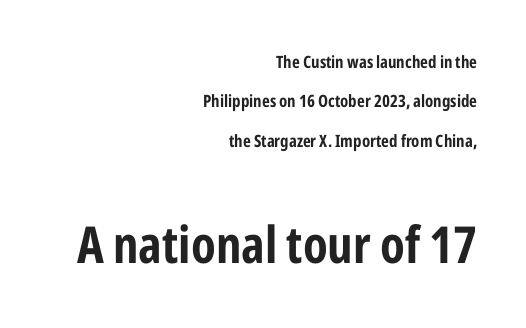
The space beneath each line is pristine and unruled. The rendering uses a large line-height, opening up the rows. Line ends are locked; line starts wander. Stroke terminals: plain, sans-serif.
